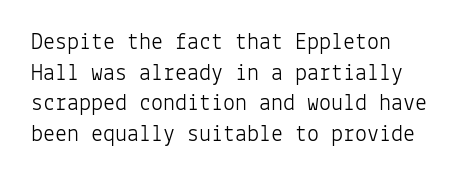
Q: Is the text bold? A: No.
Q: Is the text italic (slanted)? A: No, it is upright.
Q: Is the text underlined? A: No.
Q: How is the paragraph aligned? A: Left-aligned.
Q: Is the spacing between letters normal or unusually wide? A: Normal.
Q: Is the spacing between lines tight, normal or loose? A: Normal.
